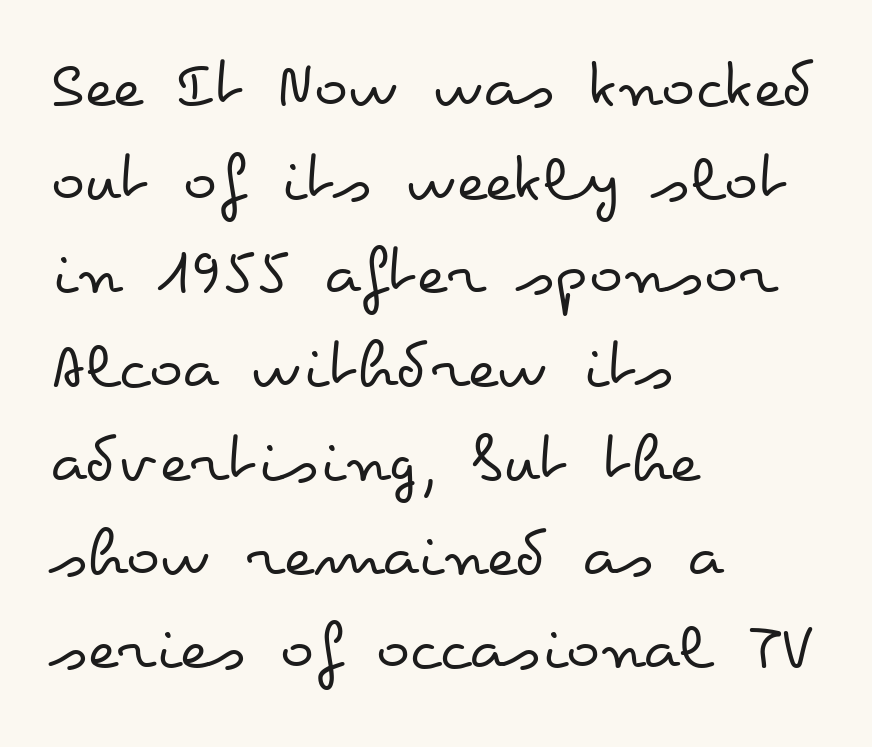
This sample is left-justified, so line endings fall wherever the words run out. The strokes are not fattened; the text isn't bold. Is there any slant? The stems are plumb. The foot of each line stays bare and open.
